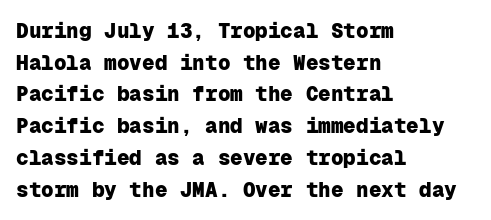
Q: Is the text bold? A: Yes.
Q: Is the text italic (slanted)? A: No, it is upright.
Q: Is the text underlined? A: No.
Q: How is the paragraph aligned? A: Left-aligned.
Q: Is the spacing between letters normal or unusually wide? A: Normal.
Q: Is the spacing between lines tight, normal or loose? A: Normal.
